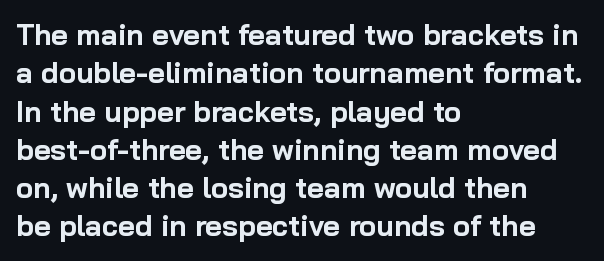
{"serif": "no", "italic": "no", "bold": "yes", "weight": "bold", "width": "normal", "stroke_contrast": "low", "x_height": "medium", "monospaced": "no", "underline": "no", "align": "left", "line_spacing": "normal", "line_spacing_ratio": 1.32, "letter_spacing": "normal", "letter_spacing_em": 0.0, "glyph_px": 29}
